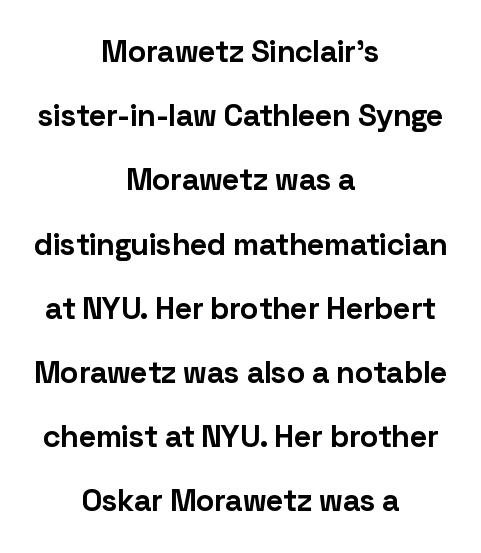
Observe the absence of serifs on each vertical stroke in this sample. Descenders hang freely into open space. The type is set solid horizontally, with unmodified tracking. The rendering uses natural spacing where letterforms have individual widths. This is roman type, the default non-slanted kind. The lines in this sample share a center point and differ in where they start and stop.
